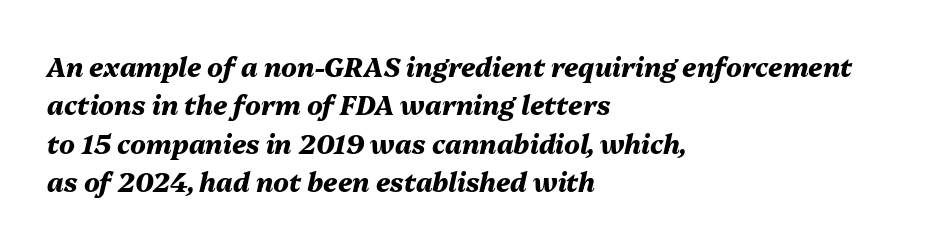
The image shows 26 px bold type, italic (leaning right); set left-aligned, normal line spacing (1.48x), normal letter spacing, not underlined.
